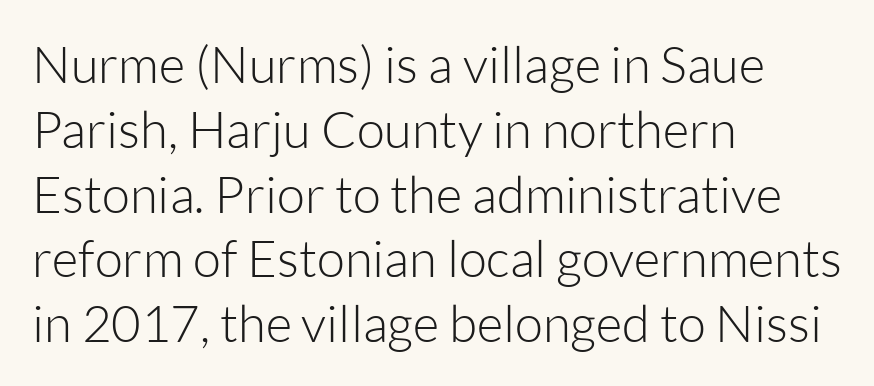
{"serif": "no", "italic": "no", "bold": "no", "weight": "light", "width": "normal", "stroke_contrast": "low", "x_height": "medium", "monospaced": "no", "underline": "no", "align": "left", "line_spacing": "normal", "line_spacing_ratio": 1.27, "letter_spacing": "normal", "letter_spacing_em": 0.0, "glyph_px": 51}
